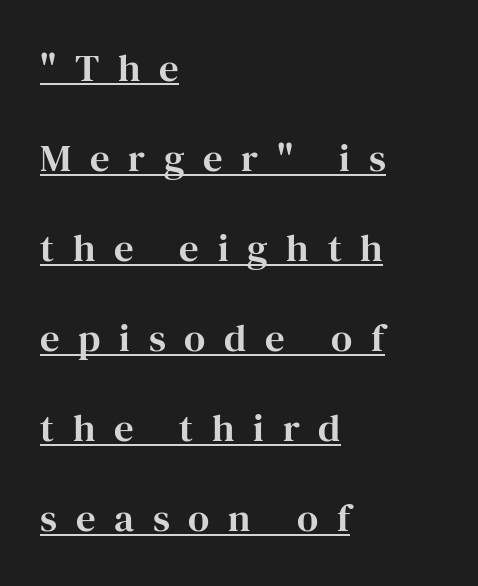
The image shows 39 px serif type, upright; set left-aligned, loose line spacing (2.31x), unusually wide letter spacing (+0.48 em), underlined; high stroke contrast and a medium x-height.
